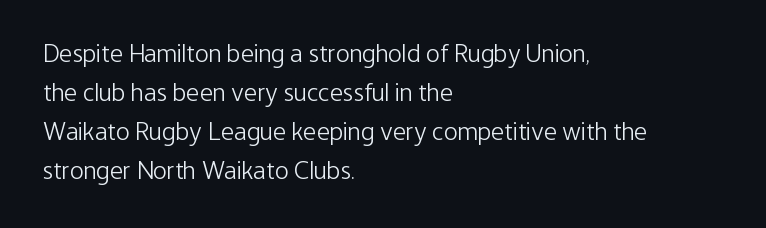
The image shows 26 px text type, upright; set left-aligned, normal line spacing (1.5x), normal letter spacing, not underlined.
